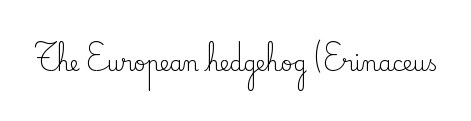
The passage shown is not underscored anywhere. The font's upright variant was chosen for this text. Stems here are at most as thick as an everyday book face. Observe the ordinary spacing: letters are neighbours, not strangers.
